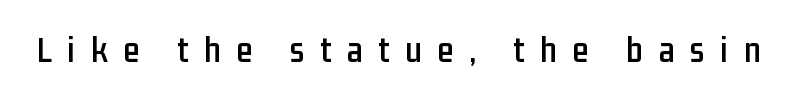
Classification — sans serif. Anything drawn beneath the words? Only blank space. A typesetter would call this proportional, since set widths differ per character. Posture: vertical.
